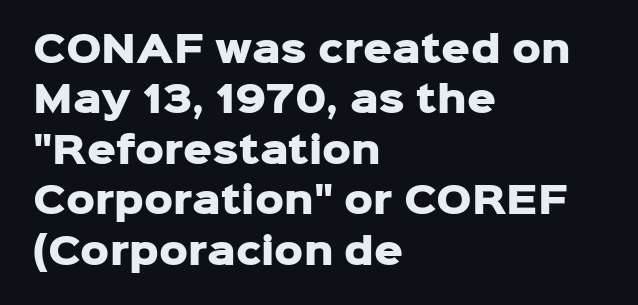
The image shows 36 px heavy sans-serif type, upright; set left-aligned, normal line spacing (1.4x), normal letter spacing, not underlined; low stroke contrast and a medium x-height.
